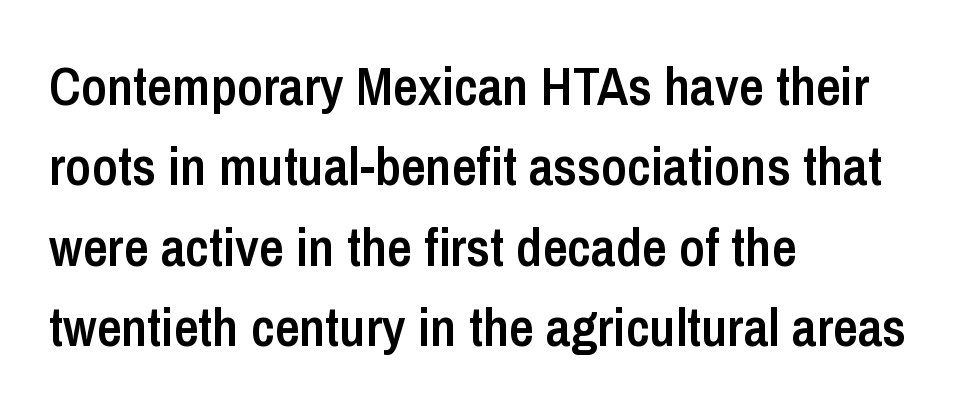
Here the designer chose a conventional face with non-uniform glyph widths. Every row of glyphs begins at an identical x-position on the left. If you measured baseline to baseline, you'd find a middling distance. This sample uses plain, unmodified letter spacing. The letters stand straight up with perfectly vertical stems. The glyphs have the mass of a demibold cut, below bold.
